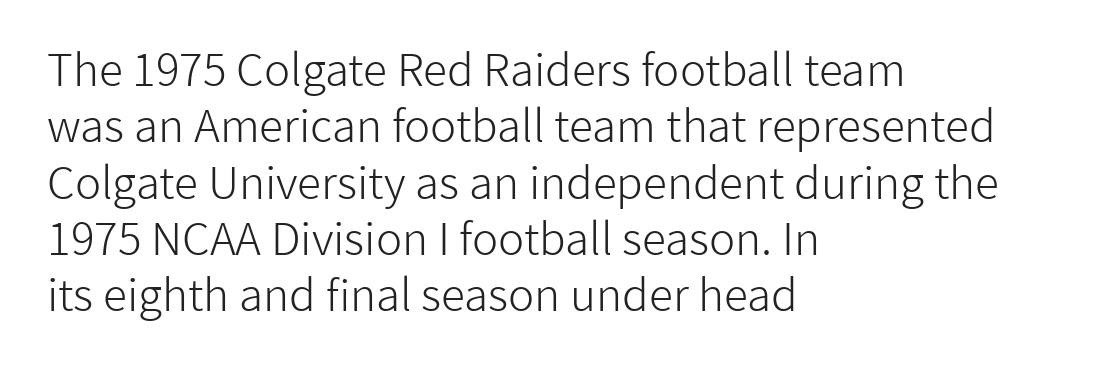
This block has exactly the height ordinary leading produces. The font is comparable to plain body text, perhaps lighter. Quick note: not italic, upright. What stands out about the letter spacing? Nothing — it is the standard amount.
